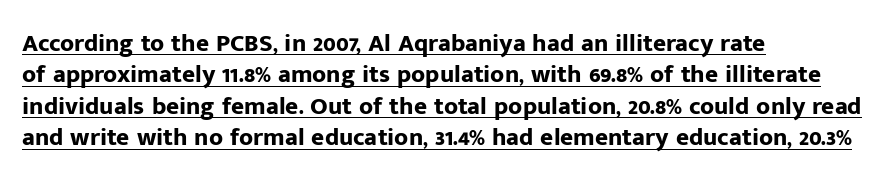
Q: Is the text bold? A: Yes.
Q: Is the text italic (slanted)? A: No, it is upright.
Q: Is the text underlined? A: Yes.
Q: How is the paragraph aligned? A: Left-aligned.
Q: Is the spacing between letters normal or unusually wide? A: Normal.
Q: Is the spacing between lines tight, normal or loose? A: Normal.
